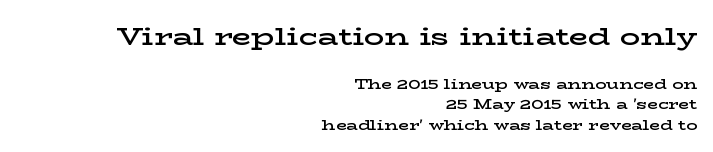
The image shows 25 px text type, upright; set right-aligned, normal line spacing (1.47x), normal letter spacing, not underlined; the first (top) block is 1.79x larger.
